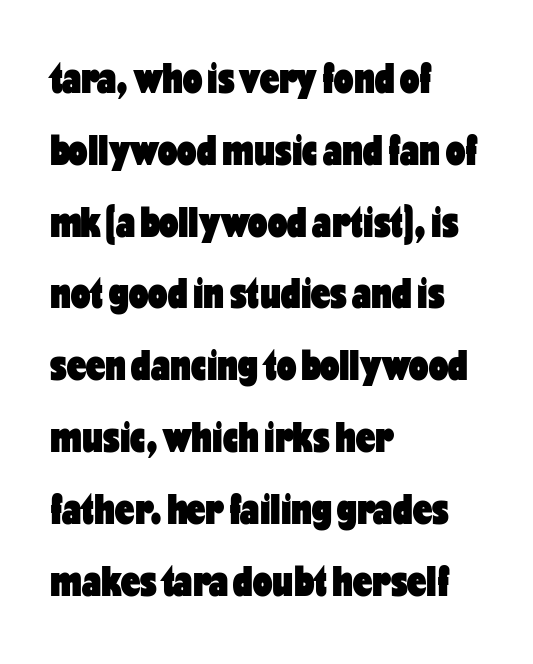
The image shows 43 px heavy, condensed sans-serif type, upright; set left-aligned, normal line spacing (1.67x), normal letter spacing, not underlined; low stroke contrast and a medium x-height.
